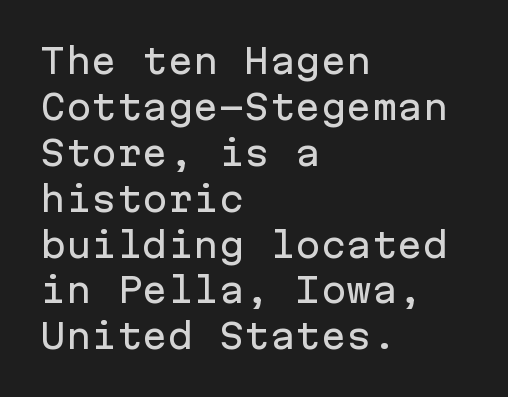
Q: Is the text italic (slanted)? A: No, it is upright.
Q: Is the typeface a serif or a sans-serif typeface? A: Sans-serif.
Q: Is the text underlined? A: No.
Q: How is the paragraph aligned? A: Left-aligned.
Q: Is the spacing between letters normal or unusually wide? A: Normal.
Q: Is the spacing between lines tight, normal or loose? A: Normal.
Q: Width (condensed, normal, or wide)? A: Normal.
Q: Stroke contrast? A: Low.
Q: x-height? A: Medium.
Q: Monospaced? A: Yes.
